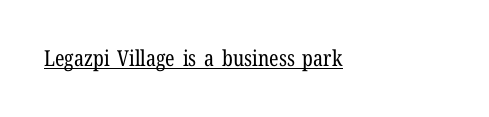
{"italic": "no", "bold": "no", "underline": "yes", "align": "left", "letter_spacing": "normal", "letter_spacing_em": 0.0, "glyph_px": 22}
